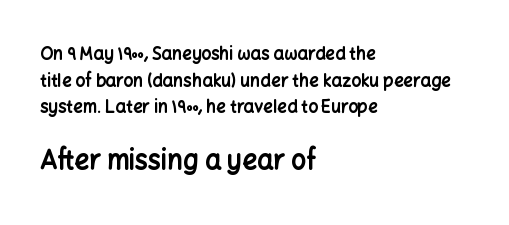
Quick note: interline space is typical. The rendering anchors every line to the left-hand side. The passage shown begins with its smaller block and ends with its larger one. The letters sit at their default tracking, neither squeezed nor spread.
